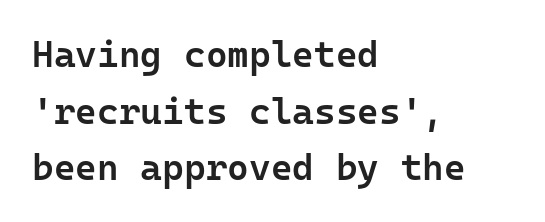
The text block is weighted toward the left margin, trailing off unevenly rightward. Glyph-to-glyph distance matches everyday printed text. Rows of type keep a routine distance in the vertical direction. Just letters on the line, the space beneath them empty. These words are printed semibold, heavier than regular yet not bold.
